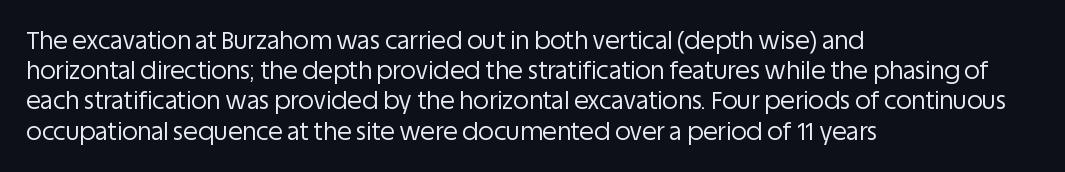
Q: Is the text bold? A: No.
Q: Is the text italic (slanted)? A: No, it is upright.
Q: Is the text underlined? A: No.
Q: How is the paragraph aligned? A: Left-aligned.
Q: Is the spacing between letters normal or unusually wide? A: Normal.
Q: Is the spacing between lines tight, normal or loose? A: Normal.
